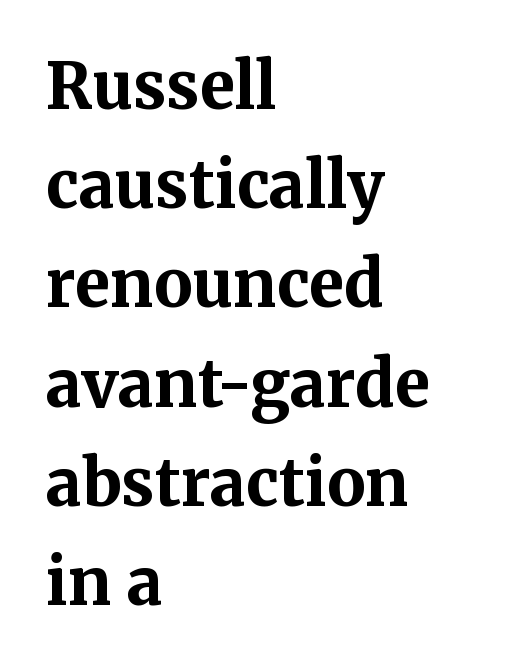
The image shows 64 px bold serif type, upright; set left-aligned, normal line spacing (1.55x), normal letter spacing, not underlined; medium stroke contrast and a medium x-height.
